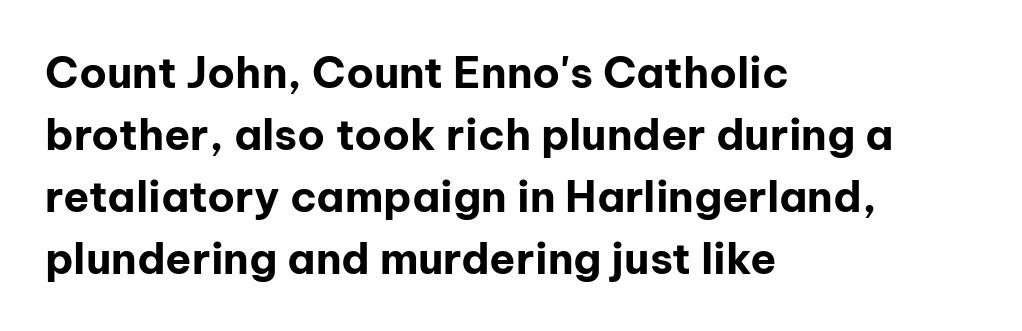
The image shows 43 px bold sans-serif type, upright; set left-aligned, normal line spacing (1.44x), normal letter spacing, not underlined; low stroke contrast and a medium x-height.
